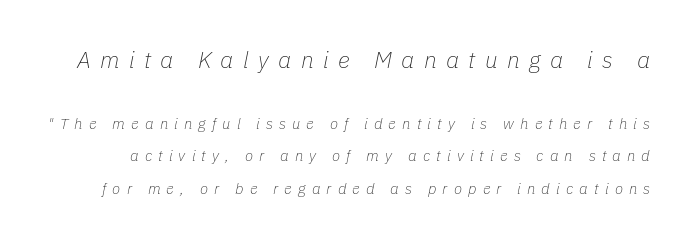
The image shows 23 px text type, italic (leaning right); set loose line spacing (2.18x), unusually wide letter spacing (+0.41 em), not underlined; the first (top) block is 1.53x larger.
